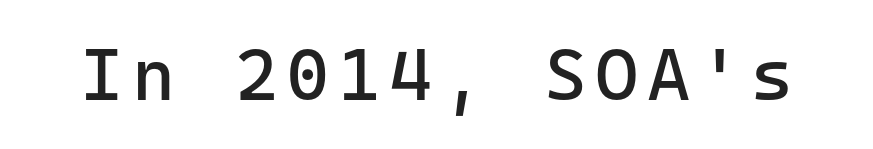
{"serif": "no", "italic": "no", "bold": "no", "weight": "regular", "width": "normal", "stroke_contrast": "low", "x_height": "medium", "underline": "no", "glyph_px": 74}
